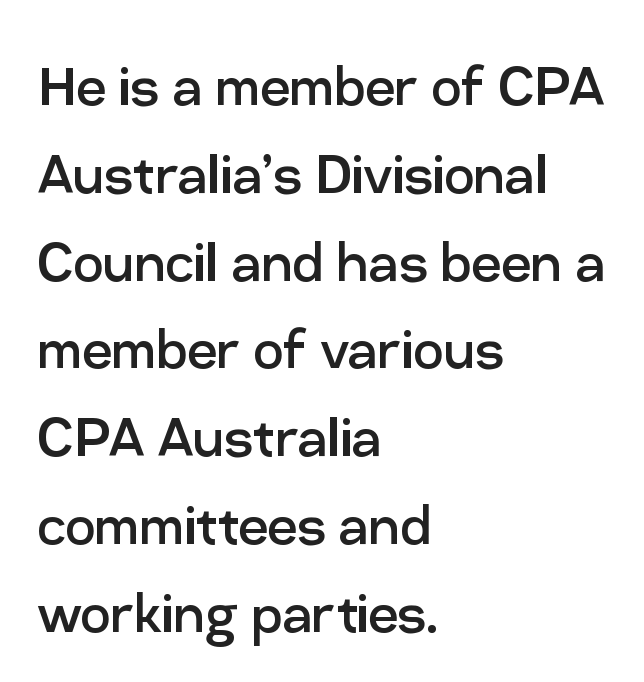
{"serif": "no", "italic": "no", "bold": "no", "weight": "regular", "width": "normal", "stroke_contrast": "low", "x_height": "medium", "monospaced": "no", "underline": "no", "align": "left", "line_spacing": "normal", "line_spacing_ratio": 1.31, "letter_spacing": "normal", "letter_spacing_em": 0.0, "glyph_px": 67}
